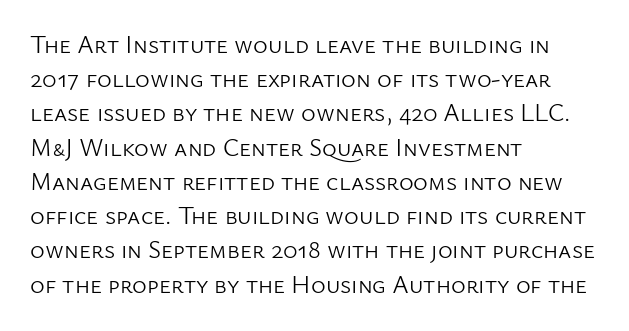
The area under the type is left untouched. A roman cut, with each character standing at attention. Observe the ordinary spacing: letters are neighbours, not strangers. Notice how the passage keeps a crisp vertical edge on the left only.
